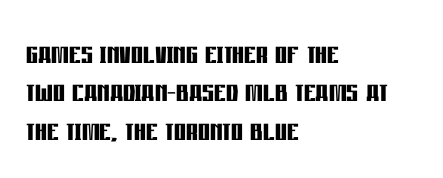
{"serif": "no", "italic": "no", "bold": "yes", "weight": "semibold", "width": "condensed", "stroke_contrast": "low", "x_height": "large", "monospaced": "no", "underline": "no", "align": "left", "line_spacing": "tight", "line_spacing_ratio": 1.04, "letter_spacing": "normal", "letter_spacing_em": 0.0, "glyph_px": 37}
